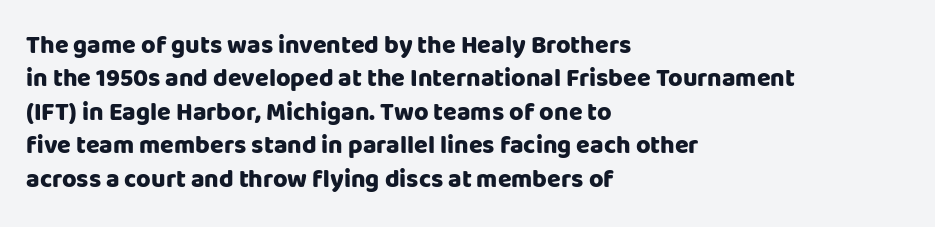
The image shows 25 px bold type, upright; set left-aligned, normal line spacing (1.34x), normal letter spacing, not underlined.
